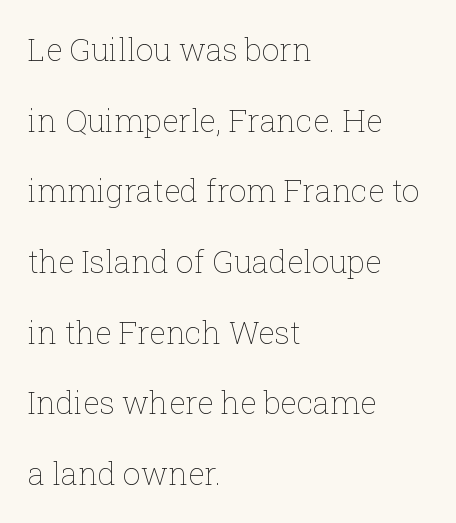
{"italic": "no", "bold": "no", "weight": "thin", "width": "normal", "stroke_contrast": "low", "x_height": "medium", "monospaced": "no", "underline": "no", "align": "left", "line_spacing": "loose", "line_spacing_ratio": 2.28, "letter_spacing": "normal", "letter_spacing_em": 0.0, "glyph_px": 31}
